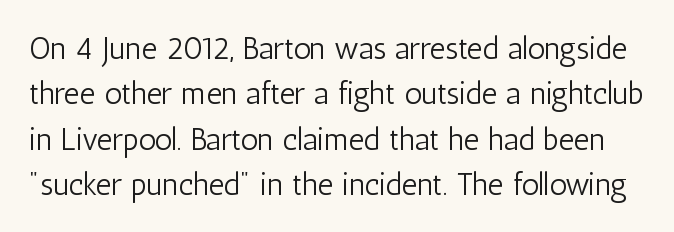
{"serif": "no", "italic": "no", "bold": "no", "weight": "light", "width": "condensed", "stroke_contrast": "low", "x_height": "medium", "monospaced": "no", "underline": "no", "line_spacing": "normal", "line_spacing_ratio": 1.46, "letter_spacing": "normal", "letter_spacing_em": 0.0, "glyph_px": 31}
